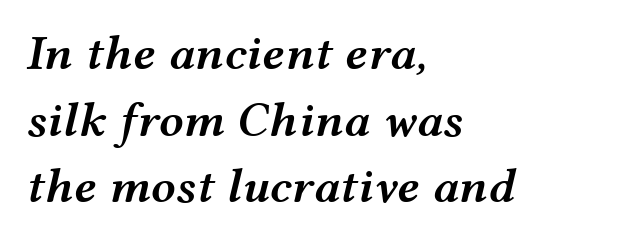
Underline: absent. The strokes are fattened partway — semibold, not bold. The lettering tilts uniformly, giving the passage an italic look. Summary of vertical rhythm: regular, with standard interline spacing.
